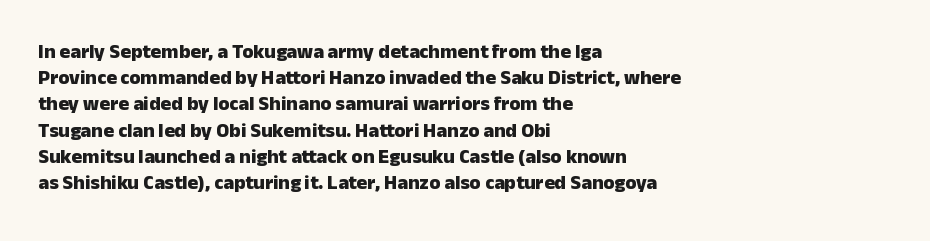
Q: Is the text bold? A: Yes.
Q: Is the text italic (slanted)? A: No, it is upright.
Q: Is the text underlined? A: No.
Q: How is the paragraph aligned? A: Left-aligned.
Q: Is the spacing between letters normal or unusually wide? A: Normal.
Q: Is the spacing between lines tight, normal or loose? A: Normal.
